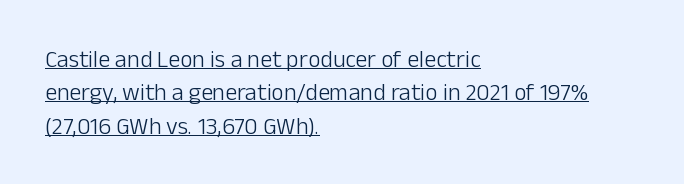
Emphasis is given by a line drawn under the lettering. The text block is weighted toward the left margin, trailing off unevenly rightward. These lines sit exactly where default settings would place them. This is roman type, the default non-slanted kind.
